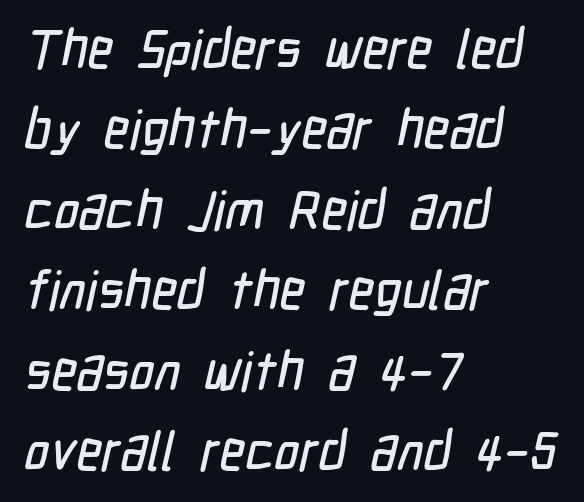
The image shows 54 px condensed sans-serif type; set left-aligned, normal line spacing (1.49x), normal letter spacing, not underlined; low stroke contrast and a medium x-height.
